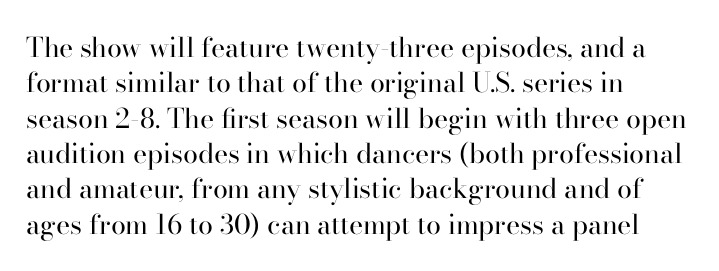
Line beginnings align vertically; line endings do not. The typography opts for an upright posture over an oblique one. Baseline-to-baseline distance is the conventional proportion of letter height. The characters are drawn with everyday or finer stroke widths. Here the glyphs are tracked normally, forming tight word shapes.
